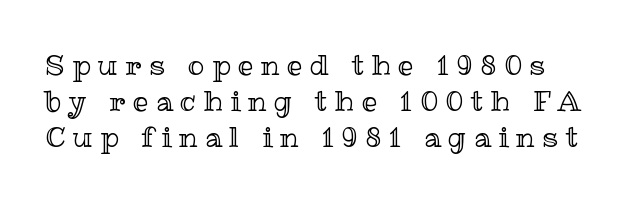
The image shows 28 px text type, upright; set normal line spacing (1.29x), unusually wide letter spacing (+0.26 em), not underlined; a medium x-height.
